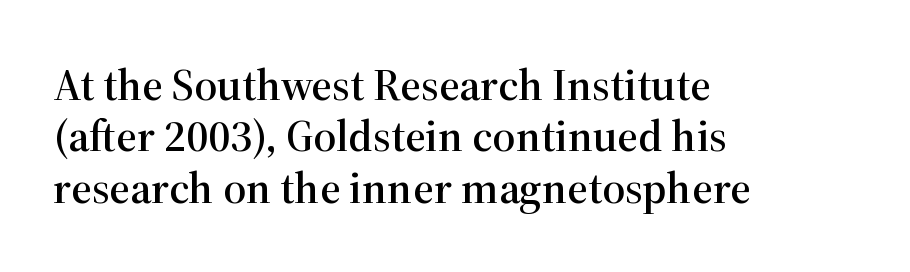
Q: Is the text italic (slanted)? A: No, it is upright.
Q: Is the typeface a serif or a sans-serif typeface? A: Serif.
Q: Is the text underlined? A: No.
Q: How is the paragraph aligned? A: Left-aligned.
Q: Is the spacing between letters normal or unusually wide? A: Normal.
Q: Is the spacing between lines tight, normal or loose? A: Tight.
Q: Width (condensed, normal, or wide)? A: Normal.
Q: Stroke contrast? A: High.
Q: x-height? A: Medium.
Q: Monospaced? A: No.
